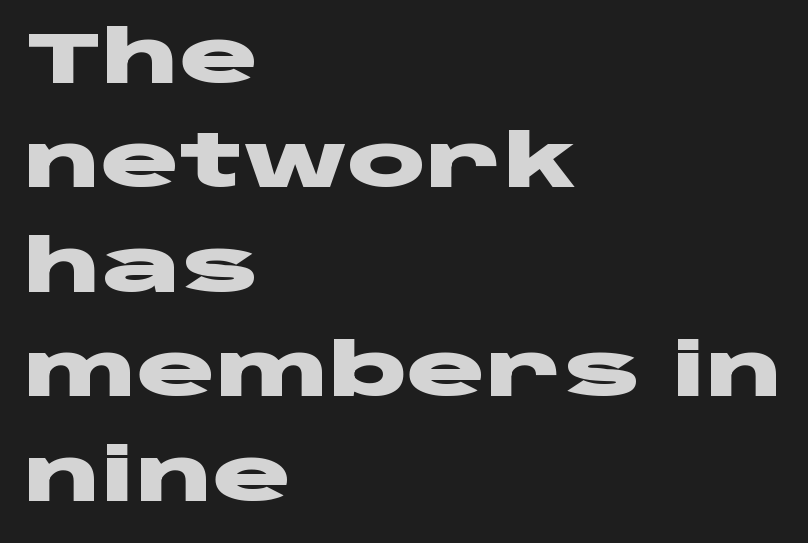
Q: Is the text bold? A: Yes.
Q: Is the text italic (slanted)? A: No, it is upright.
Q: Is the typeface a serif or a sans-serif typeface? A: Sans-serif.
Q: Is the text underlined? A: No.
Q: How is the paragraph aligned? A: Left-aligned.
Q: Is the spacing between letters normal or unusually wide? A: Normal.
Q: Is the spacing between lines tight, normal or loose? A: Normal.
Q: Width (condensed, normal, or wide)? A: Wide.
Q: Stroke contrast? A: Low.
Q: x-height? A: Large.
Q: Monospaced? A: No.
